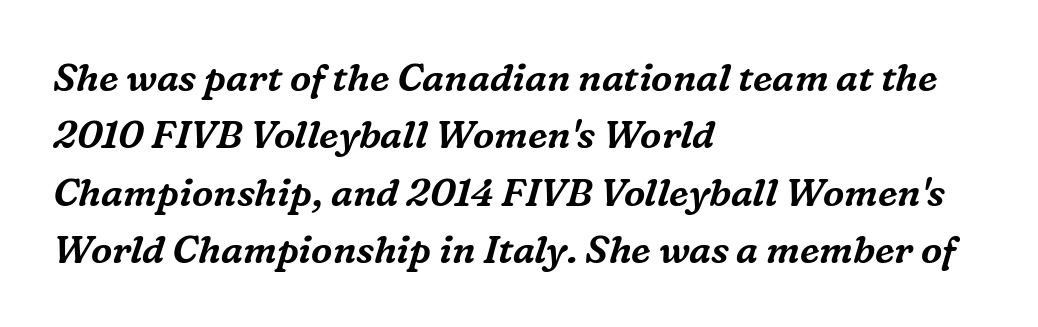
All the whitespace from short lines collects on the right. Does extra space separate the letters? No, they use regular spacing. Unmarked baselines from the first word to the last. Emphasis-style slanted type is in use.
